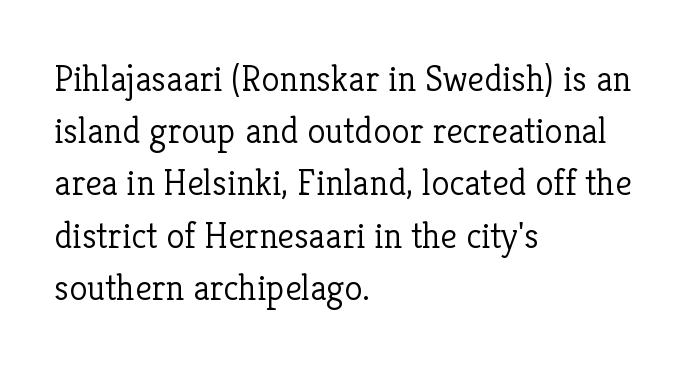
The weight tops out at a normal text grade. Notice how descenders clear the ascenders below comfortably — that's standard leading. A clean baseline with only descenders dipping below it. Visually the block forms a straight wall on the left and a jagged coastline on the right. Does extra space separate the letters? No, they use regular spacing.
